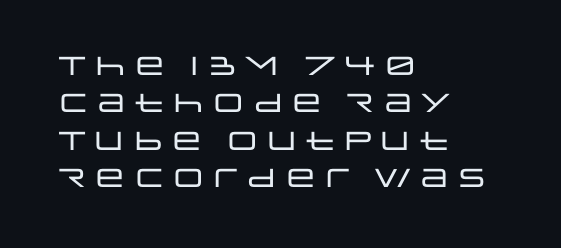
The image shows 26 px text type, upright; set left-aligned, normal line spacing (1.44x), normal letter spacing, not underlined.
